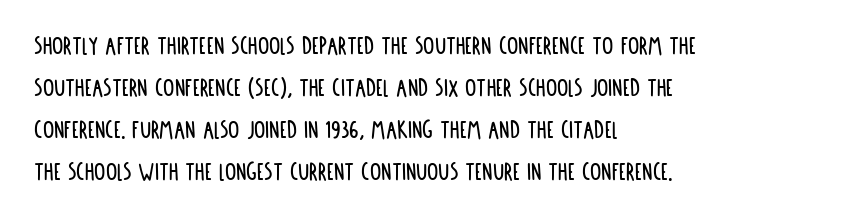
The compositor pushed each line to the left boundary. The axis of the letterforms is exactly vertical. Caption: standard tracking, unaltered. The glyphs are unaccompanied by any horizontal stroke below them. The rendering uses natural spacing where letterforms have individual widths.
